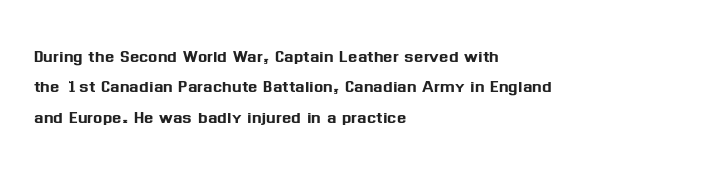
Q: Is the text italic (slanted)? A: No, it is upright.
Q: Is the text underlined? A: No.
Q: How is the paragraph aligned? A: Left-aligned.
Q: Is the spacing between letters normal or unusually wide? A: Normal.
Q: Is the spacing between lines tight, normal or loose? A: Normal.
